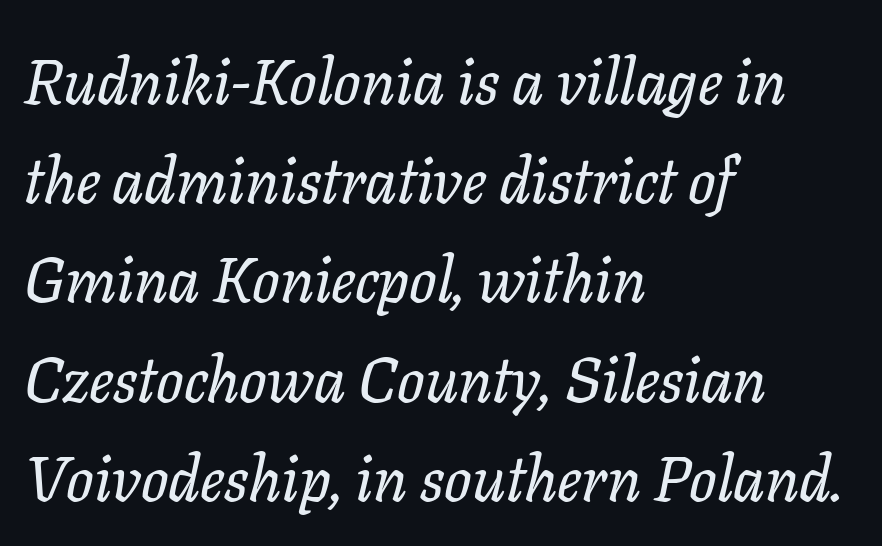
Q: Is the text italic (slanted)? A: Yes, it leans right by about 11 degrees.
Q: Is the typeface a serif or a sans-serif typeface? A: Serif.
Q: Is the text underlined? A: No.
Q: How is the paragraph aligned? A: Left-aligned.
Q: Is the spacing between letters normal or unusually wide? A: Normal.
Q: Is the spacing between lines tight, normal or loose? A: Normal.
Q: Width (condensed, normal, or wide)? A: Normal.
Q: Stroke contrast? A: Low.
Q: x-height? A: Medium.
Q: Monospaced? A: No.
